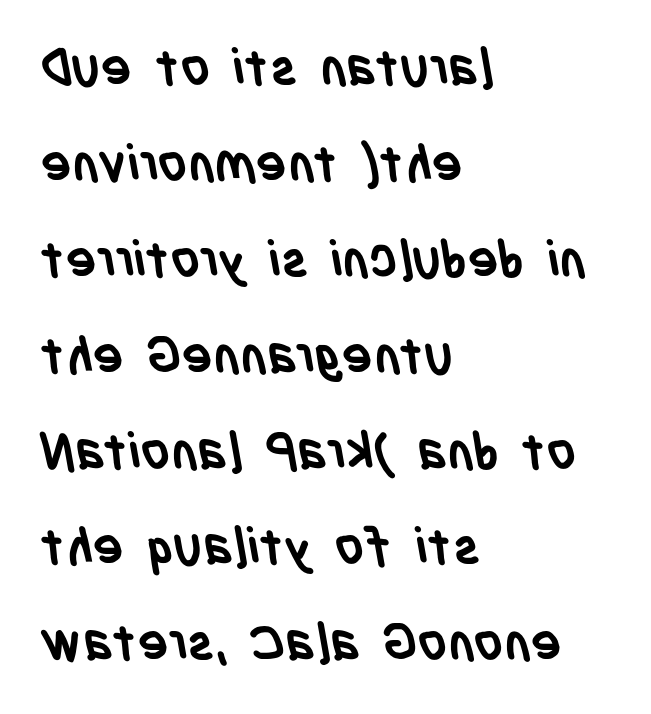
Compared with an ordinary text face, these strokes are far heavier — a full bold. The paragraph shown leans on its left margin. Compared with typical body copy, the letter spacing here is the same. You could not count columns in this text — the font is proportionally spaced. Check the space under the baseline: it is left empty.
